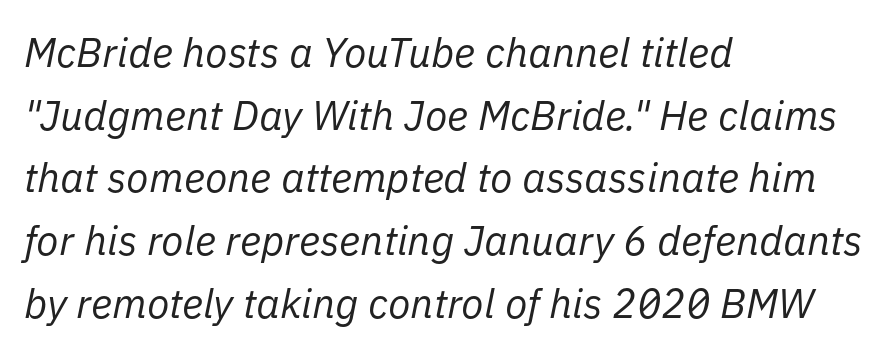
{"italic": "yes", "lean": "right", "slant_degrees": 11, "bold": "no", "weight": "regular", "width": "normal", "stroke_contrast": "low", "x_height": "medium", "monospaced": "no", "underline": "no", "align": "left", "line_spacing": "normal", "line_spacing_ratio": 1.53, "letter_spacing": "normal", "letter_spacing_em": 0.0, "glyph_px": 41}
